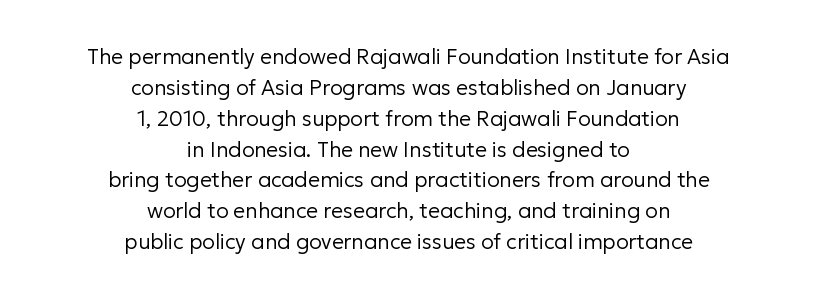
Spacing between characters is what you'd get straight out of the box. The leading is moderate, giving the passage an even texture. The weight would be labelled regular, book, light, or lighter still. Every stem runs plumb, perpendicular to the baseline. One-word summary of the alignment: center. The baseline area is clear.
